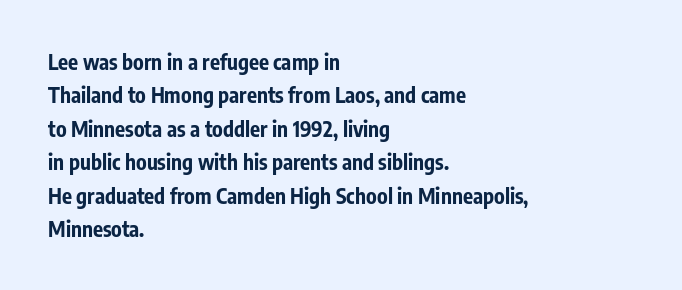
The lines sit at an ordinary, default distance from one another. Bare-footed words on every line. The rendering uses a bold face; every stroke is thick and dark. Posture: upright roman.
